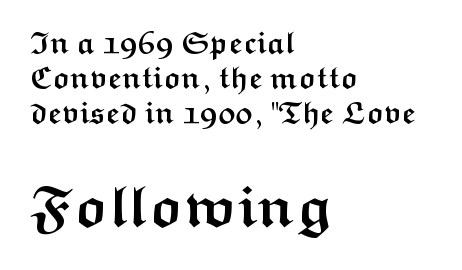
Spacing verdict: proportional, widths tailored to each character. The second block has been scaled up relative to the first. A typesetter would label this face a sans. The face used here is rendered with its standard letterfit. In CSS terms this would be text-align: left.
